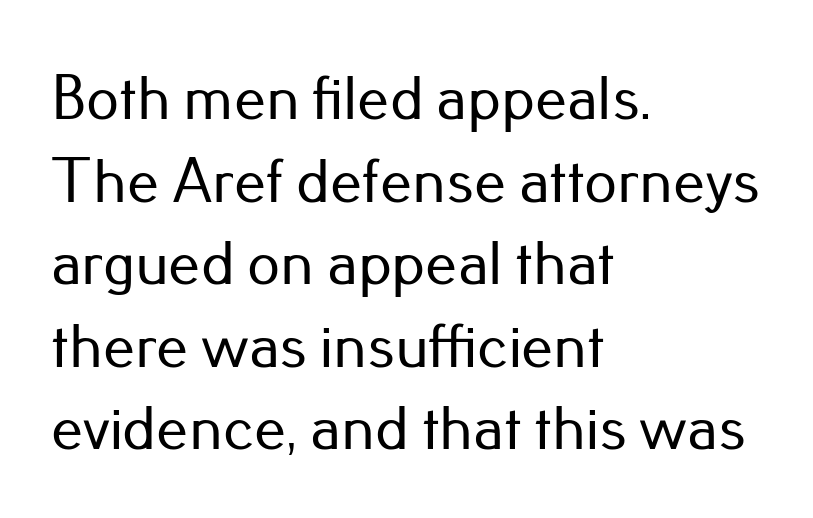
{"serif": "no", "italic": "no", "width": "normal", "stroke_contrast": "low", "x_height": "small", "monospaced": "no", "underline": "no", "align": "left", "line_spacing": "normal", "line_spacing_ratio": 1.29, "letter_spacing": "normal", "letter_spacing_em": 0.0, "glyph_px": 64}
